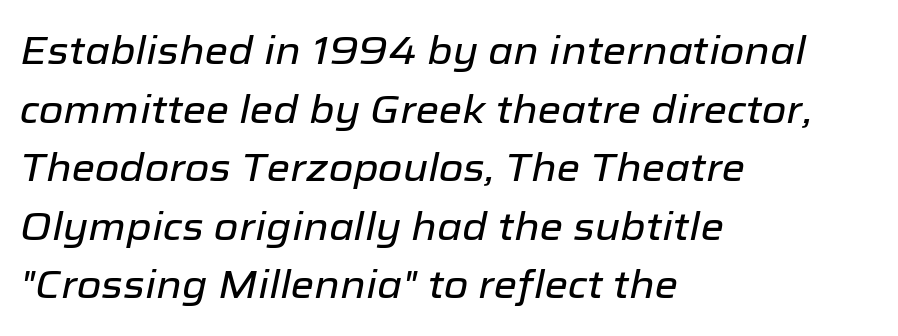
Q: Is the text italic (slanted)? A: Yes, it leans right by about 12 degrees.
Q: Is the text underlined? A: No.
Q: How is the paragraph aligned? A: Left-aligned.
Q: Is the spacing between letters normal or unusually wide? A: Normal.
Q: Is the spacing between lines tight, normal or loose? A: Normal.
Q: Width (condensed, normal, or wide)? A: Normal.
Q: Stroke contrast? A: Low.
Q: x-height? A: Medium.
Q: Monospaced? A: No.
